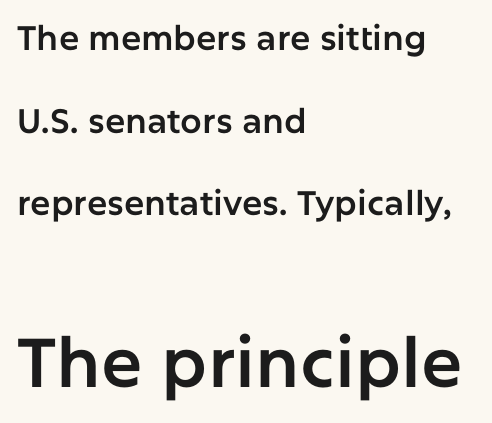
{"serif": "no", "italic": "no", "width": "normal", "stroke_contrast": "low", "x_height": "medium", "monospaced": "no", "underline": "no", "align": "left", "line_spacing": "loose", "line_spacing_ratio": 2.43, "letter_spacing": "normal", "letter_spacing_em": 0.0, "larger_block": "second", "size_ratio": 2.03, "glyph_px": 69}
